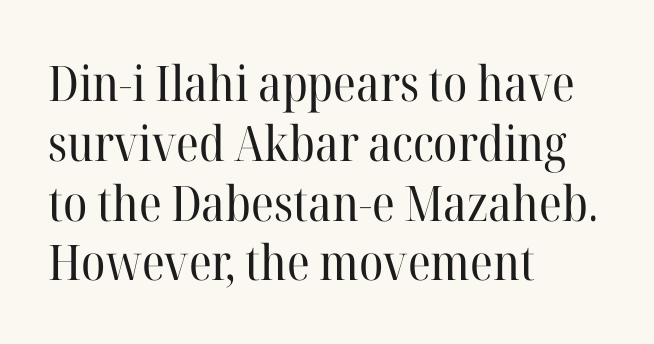
{"serif": "yes", "italic": "no", "bold": "no", "weight": "regular", "width": "normal", "stroke_contrast": "high", "x_height": "medium", "monospaced": "no", "underline": "no", "align": "left", "line_spacing_ratio": 1.22, "letter_spacing": "normal", "letter_spacing_em": 0.0, "glyph_px": 49}
